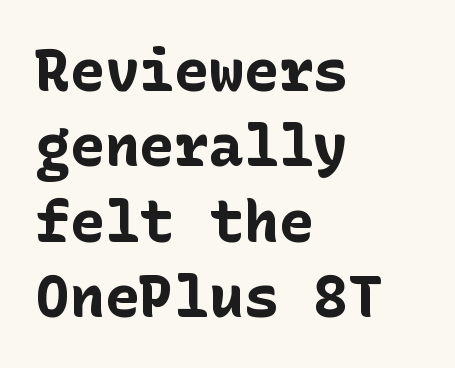
{"serif": "no", "italic": "no", "bold": "yes", "weight": "bold", "width": "normal", "stroke_contrast": "low", "x_height": "medium", "underline": "no", "align": "left", "line_spacing": "normal", "line_spacing_ratio": 1.3, "letter_spacing": "normal", "letter_spacing_em": 0.0, "glyph_px": 58}
